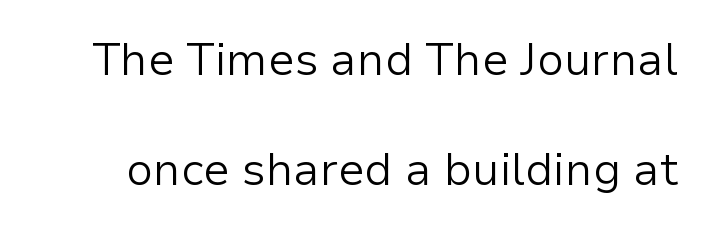
Q: Is the text bold? A: No.
Q: Is the text italic (slanted)? A: No, it is upright.
Q: Is the typeface a serif or a sans-serif typeface? A: Sans-serif.
Q: Is the text underlined? A: No.
Q: Is the spacing between letters normal or unusually wide? A: Normal.
Q: Is the spacing between lines tight, normal or loose? A: Loose.
Q: Width (condensed, normal, or wide)? A: Normal.
Q: Stroke contrast? A: Low.
Q: x-height? A: Medium.
Q: Monospaced? A: No.
